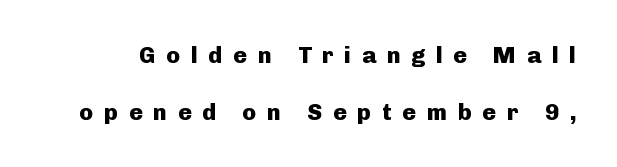
{"italic": "no", "bold": "yes", "underline": "no", "line_spacing": "loose", "line_spacing_ratio": 2.46, "letter_spacing": "wide", "letter_spacing_em": 0.47, "glyph_px": 23}
